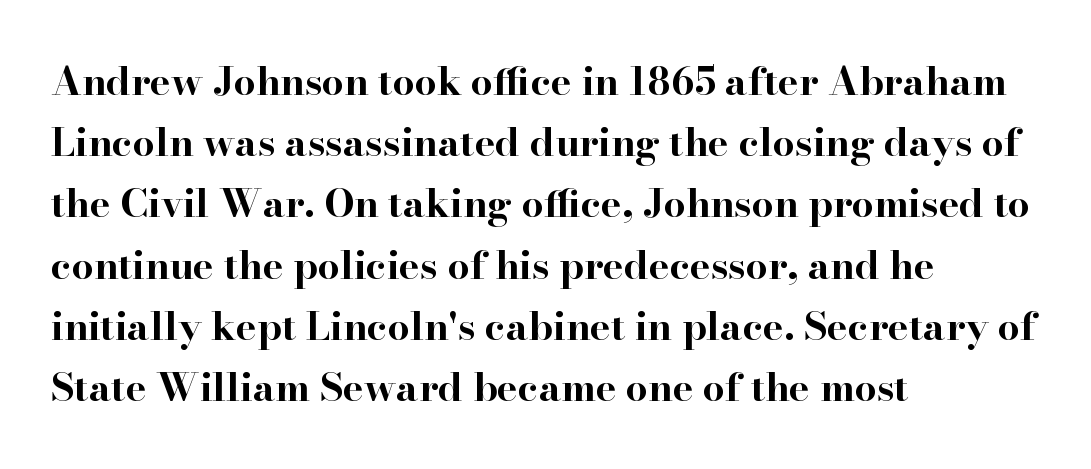
Q: Is the text bold? A: Yes.
Q: Is the text italic (slanted)? A: No, it is upright.
Q: Is the typeface a serif or a sans-serif typeface? A: Serif.
Q: Is the text underlined? A: No.
Q: How is the paragraph aligned? A: Left-aligned.
Q: Is the spacing between letters normal or unusually wide? A: Normal.
Q: Is the spacing between lines tight, normal or loose? A: Normal.
Q: Width (condensed, normal, or wide)? A: Wide.
Q: Stroke contrast? A: High.
Q: x-height? A: Small.
Q: Monospaced? A: No.
